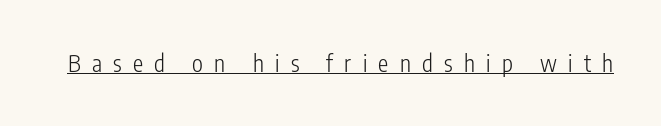
{"italic": "no", "bold": "no", "underline": "yes", "letter_spacing": "wide", "letter_spacing_em": 0.49, "glyph_px": 23}
